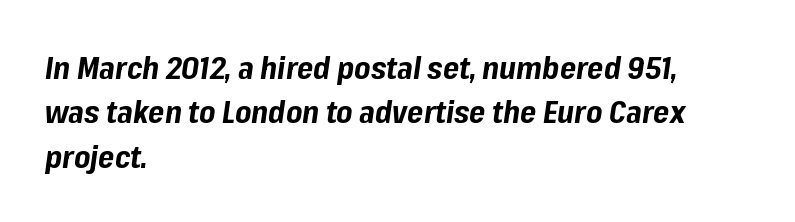
{"italic": "yes", "lean": "right", "slant_degrees": 8, "bold": "yes", "weight": "bold", "width": "normal", "stroke_contrast": "low", "x_height": "medium", "monospaced": "no", "underline": "no", "align": "left", "line_spacing": "normal", "line_spacing_ratio": 1.43, "letter_spacing": "normal", "letter_spacing_em": 0.0, "glyph_px": 31}
